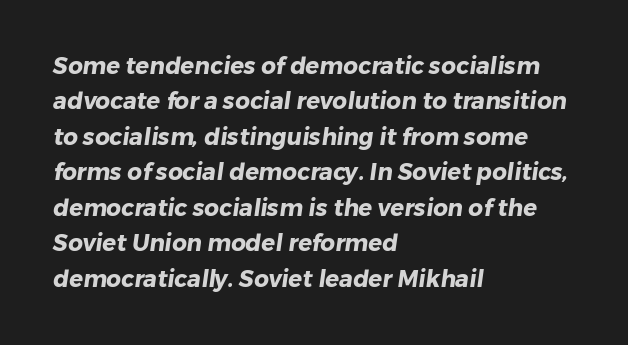
Short note: letters normally spaced. The passage shown is not underscored anywhere. You'd pick this weight for a headline — it's a proper bold. Regular leading.
